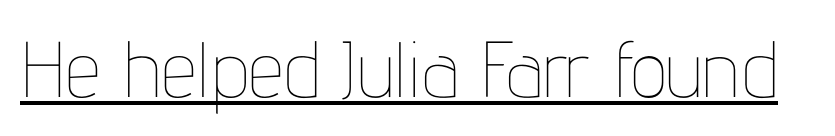
{"italic": "no", "bold": "no", "weight": "thin", "width": "condensed", "stroke_contrast": "low", "x_height": "medium", "monospaced": "no", "underline": "yes", "letter_spacing": "normal", "letter_spacing_em": 0.0, "glyph_px": 79}
